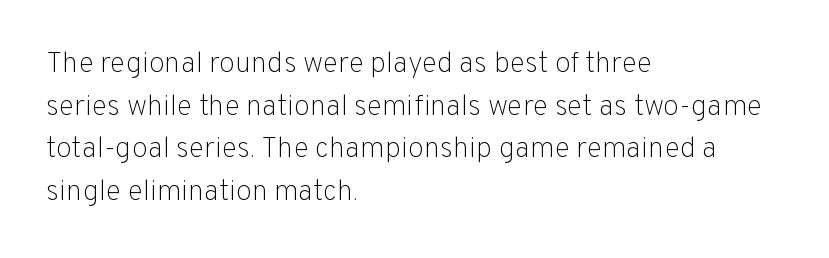
Q: Is the text bold? A: No.
Q: Is the text italic (slanted)? A: No, it is upright.
Q: Is the typeface a serif or a sans-serif typeface? A: Sans-serif.
Q: Is the text underlined? A: No.
Q: How is the paragraph aligned? A: Left-aligned.
Q: Is the spacing between letters normal or unusually wide? A: Normal.
Q: Is the spacing between lines tight, normal or loose? A: Normal.
Q: Width (condensed, normal, or wide)? A: Normal.
Q: Stroke contrast? A: Low.
Q: x-height? A: Medium.
Q: Monospaced? A: No.
